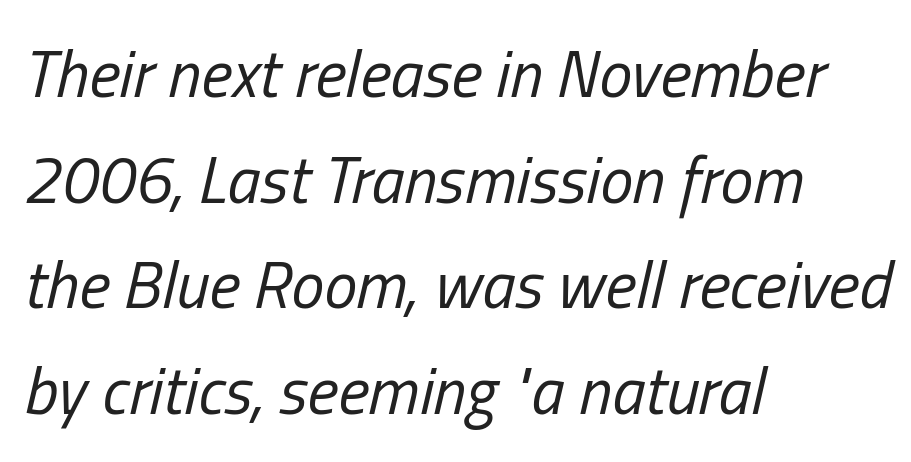
The image shows 66 px regular-weight, condensed type, italic (leaning right); set left-aligned, normal line spacing (1.6x), normal letter spacing, not underlined; low stroke contrast and a medium x-height.
